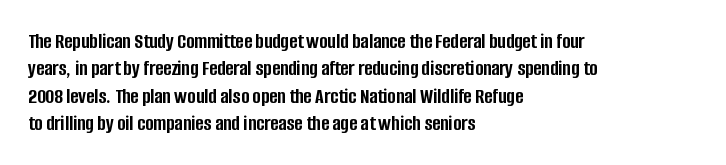
{"italic": "no", "bold": "yes", "underline": "no", "align": "left", "line_spacing_ratio": 1.24, "letter_spacing": "normal", "letter_spacing_em": 0.0, "glyph_px": 22}
